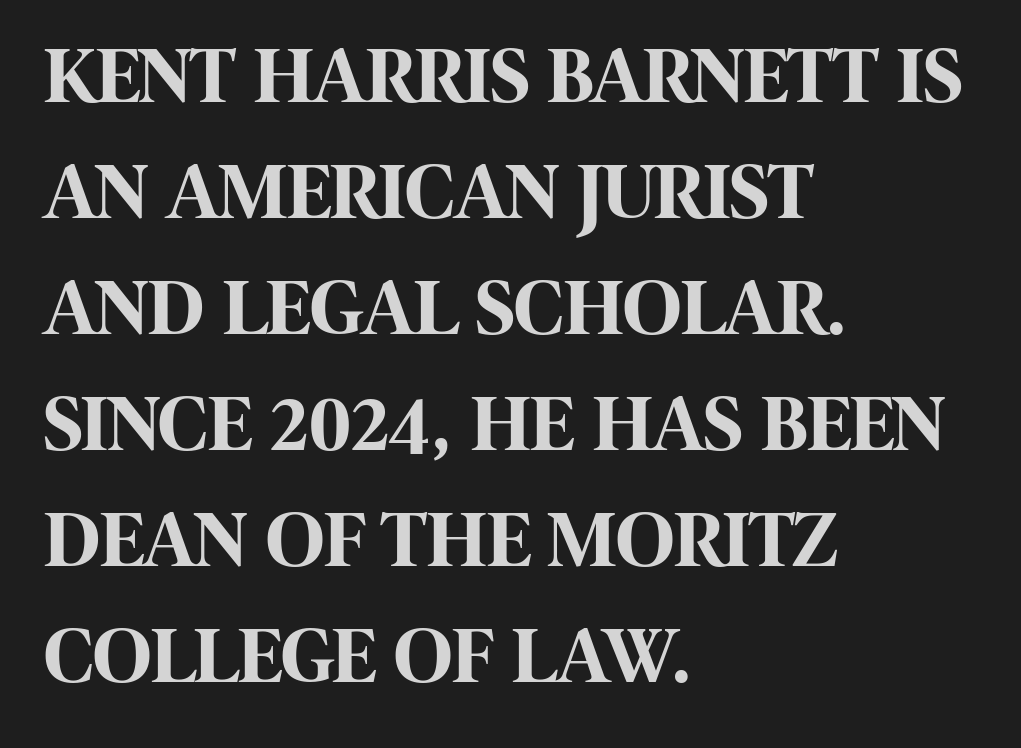
Q: Is the text bold? A: Yes.
Q: Is the text italic (slanted)? A: No, it is upright.
Q: Is the typeface a serif or a sans-serif typeface? A: Sans-serif.
Q: Is the text underlined? A: No.
Q: How is the paragraph aligned? A: Left-aligned.
Q: Is the spacing between letters normal or unusually wide? A: Normal.
Q: Is the spacing between lines tight, normal or loose? A: Normal.
Q: Width (condensed, normal, or wide)? A: Condensed.
Q: Stroke contrast? A: High.
Q: x-height? A: Large.
Q: Monospaced? A: No.
